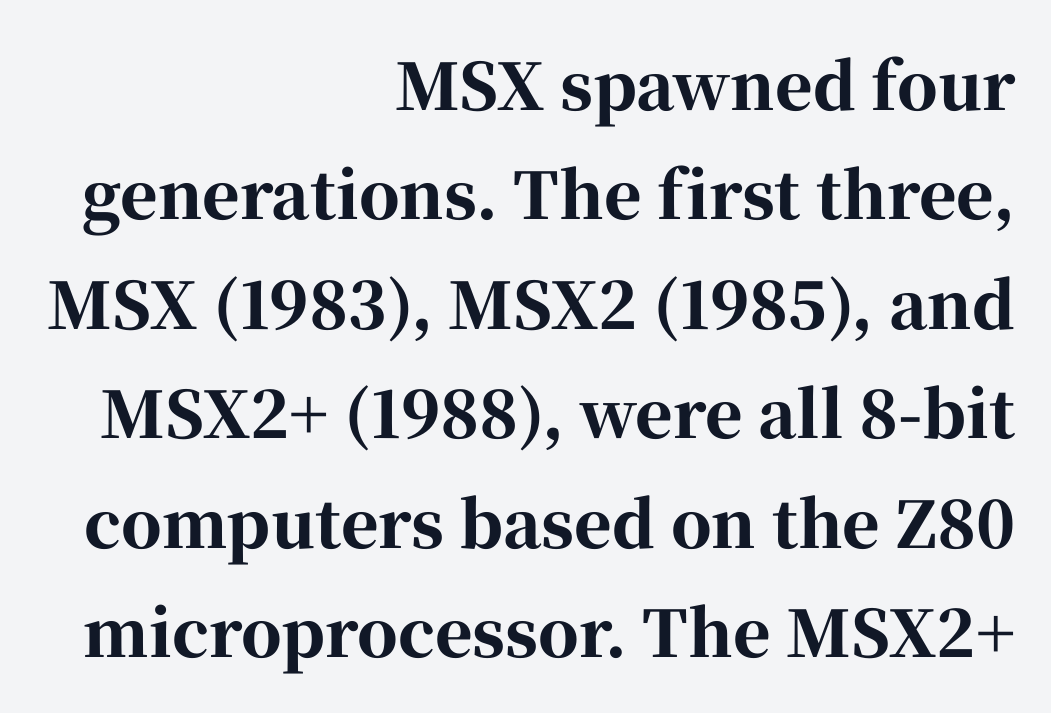
Q: Is the text bold? A: Yes.
Q: Is the text italic (slanted)? A: No, it is upright.
Q: Is the typeface a serif or a sans-serif typeface? A: Serif.
Q: Is the text underlined? A: No.
Q: How is the paragraph aligned? A: Right-aligned.
Q: Is the spacing between letters normal or unusually wide? A: Normal.
Q: Width (condensed, normal, or wide)? A: Normal.
Q: Stroke contrast? A: High.
Q: x-height? A: Medium.
Q: Monospaced? A: No.
